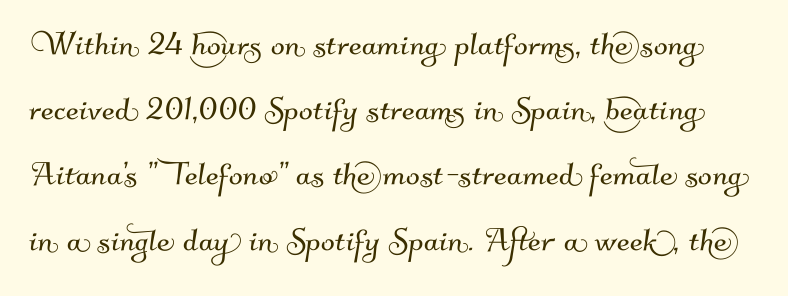
The image shows 41 px sans-serif type; set normal line spacing (1.59x), normal letter spacing, not underlined; medium stroke contrast and a small x-height.
